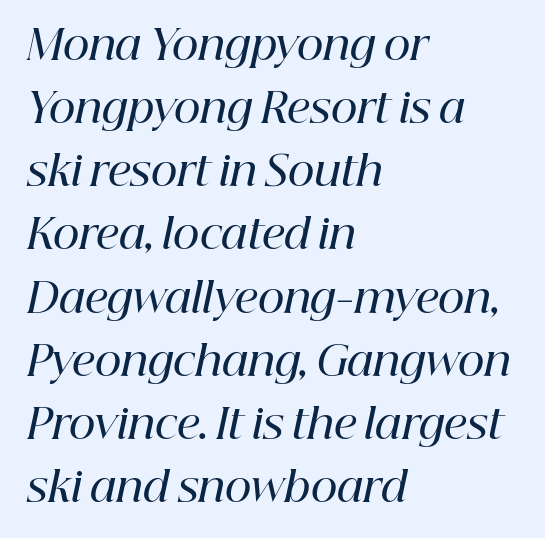
Italic: yes, the glyphs are oblique. Moderately thickened strokes mark this as semibold type. Each new line begins a customary step beneath the previous one. A typesetter would call this proportional, since set widths differ per character. Caption: multi-line text, flush left, ragged right. This rendering employs a face with finishing strokes, i.e., a serif.
